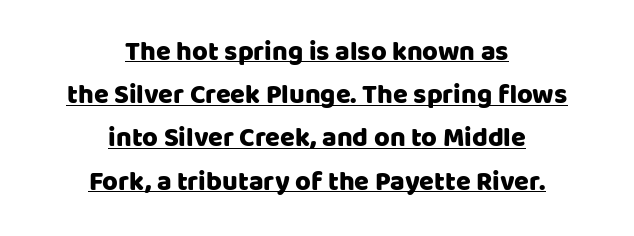
The specimen reads as upright at a glance. Honestly, the underline is the first thing you notice here. The gaps between neighbouring characters are ordinary and unremarkable. A student would call this center alignment; a typographer would say set centered. Compared with typical paragraphs, the rows here are spaced about the same.
